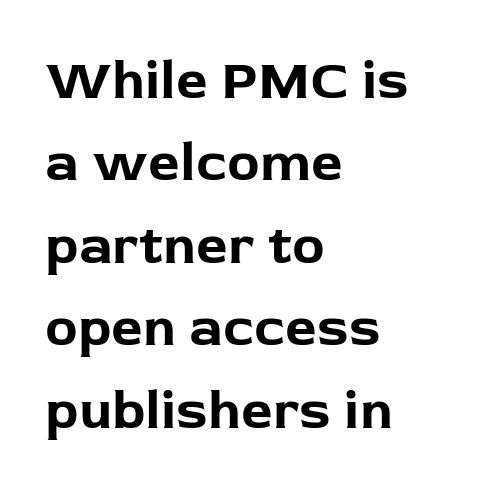
These lines keep a tight, regular rhythm from letter to letter. The face used here is proportionally spaced, like ordinary book or web type. Vertical spacing — default. Letterform terminals end flat and unadorned throughout the passage.
